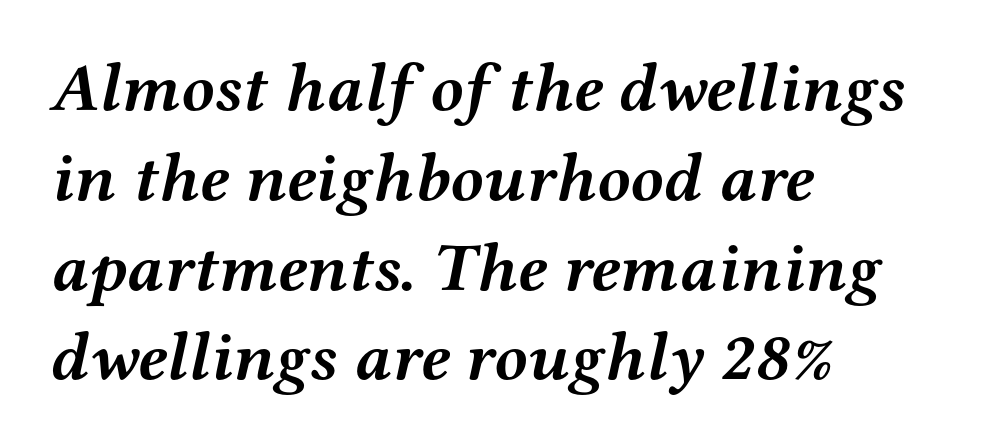
{"serif": "yes", "italic": "yes", "lean": "right", "slant_degrees": 12, "bold": "yes", "weight": "semibold", "width": "wide", "stroke_contrast": "medium", "x_height": "medium", "monospaced": "no", "underline": "no", "align": "left", "line_spacing": "normal", "line_spacing_ratio": 1.32, "letter_spacing": "normal", "letter_spacing_em": 0.0, "glyph_px": 68}
